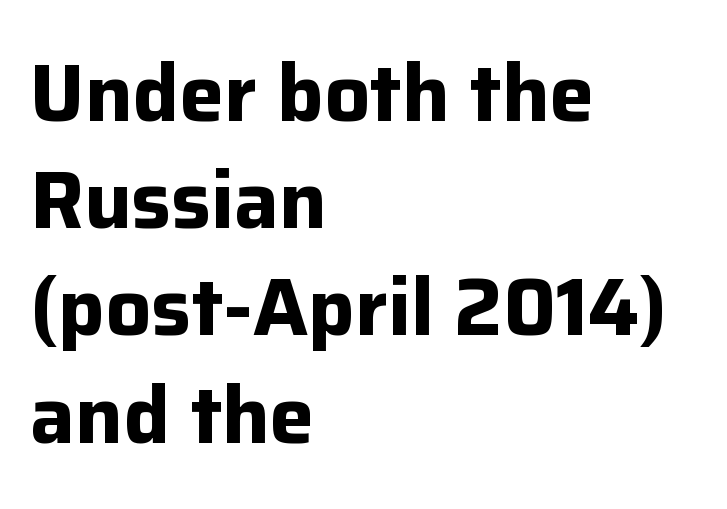
{"serif": "no", "italic": "no", "bold": "yes", "weight": "bold", "width": "normal", "stroke_contrast": "low", "x_height": "medium", "monospaced": "no", "underline": "no", "align": "left", "line_spacing": "normal", "line_spacing_ratio": 1.34, "letter_spacing": "normal", "letter_spacing_em": 0.0, "glyph_px": 80}
